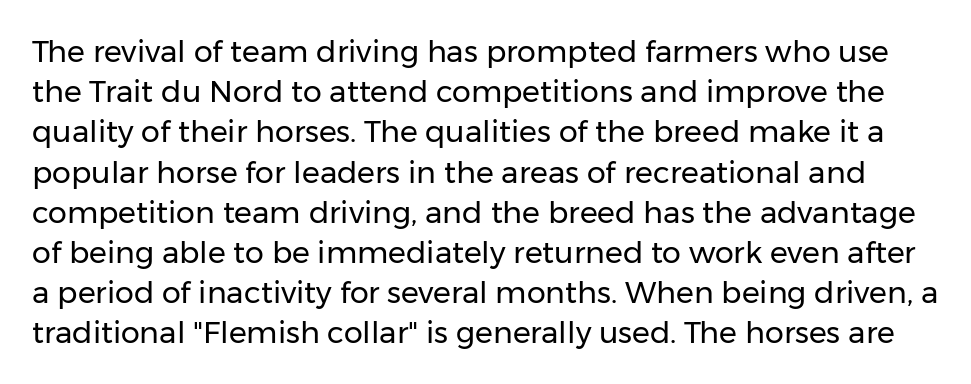
The image shows 30 px regular-weight sans-serif type, upright; set normal line spacing (1.34x), normal letter spacing, not underlined; low stroke contrast and a medium x-height.
